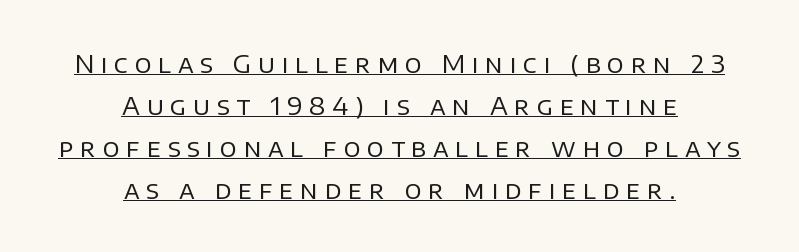
Q: Is the text bold? A: No.
Q: Is the text italic (slanted)? A: No, it is upright.
Q: Is the text underlined? A: Yes.
Q: How is the paragraph aligned? A: Centered.
Q: Is the spacing between letters normal or unusually wide? A: Unusually wide.
Q: Is the spacing between lines tight, normal or loose? A: Normal.
